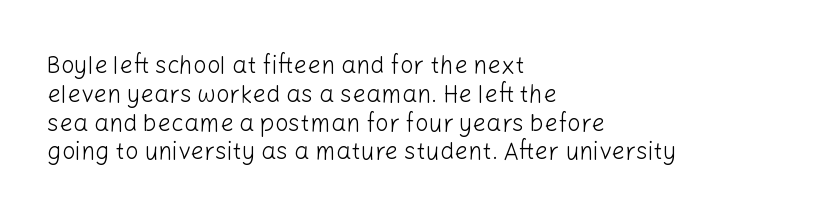
Q: Is the text bold? A: No.
Q: Is the text italic (slanted)? A: No, it is upright.
Q: Is the text underlined? A: No.
Q: How is the paragraph aligned? A: Left-aligned.
Q: Is the spacing between letters normal or unusually wide? A: Normal.
